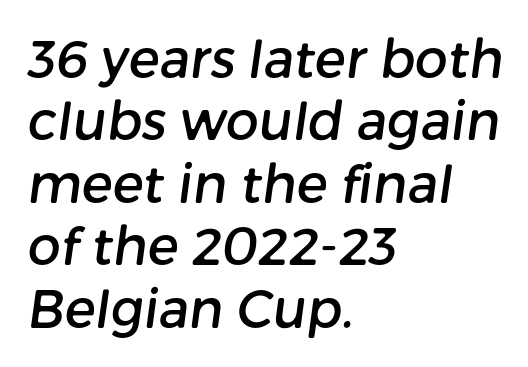
Q: Is the typeface a serif or a sans-serif typeface? A: Sans-serif.
Q: Is the text underlined? A: No.
Q: How is the paragraph aligned? A: Left-aligned.
Q: Is the spacing between letters normal or unusually wide? A: Normal.
Q: Width (condensed, normal, or wide)? A: Normal.
Q: Stroke contrast? A: Low.
Q: x-height? A: Medium.
Q: Monospaced? A: No.
